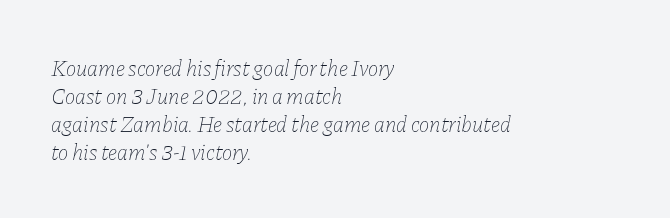
Q: Is the text bold? A: No.
Q: Is the text italic (slanted)? A: Yes, it leans right by about 11 degrees.
Q: Is the text underlined? A: No.
Q: How is the paragraph aligned? A: Left-aligned.
Q: Is the spacing between letters normal or unusually wide? A: Normal.
Q: Is the spacing between lines tight, normal or loose? A: Normal.
